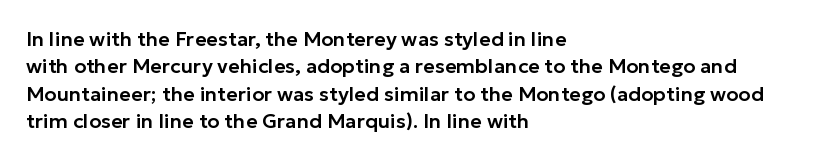
The specimen omits any rule beneath the text block's lines. The face used here is rendered with its standard letterfit. Posture: straight, roman, zero tilt. A student would call this left alignment; a typographer would say flush left, rag right. If you measured baseline to baseline, you'd find a middling distance.
